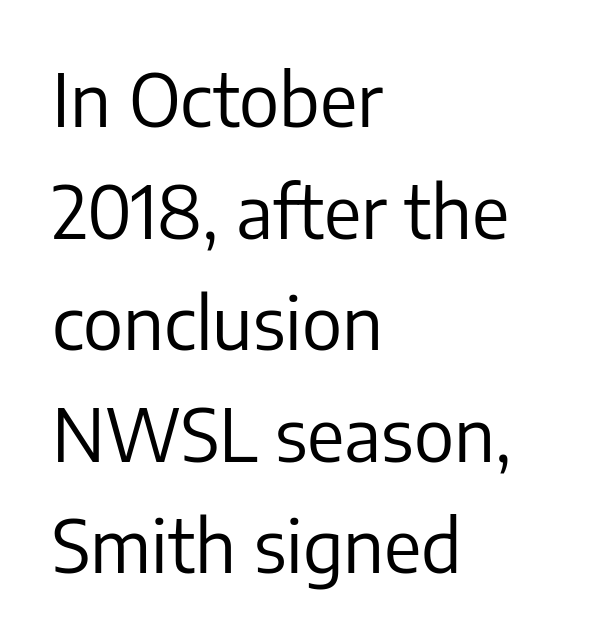
The letters advance in unequal steps, a hallmark of proportional type. A typesetter would mark this as roman, not italic. Whoever set this chose a conventional vertical rhythm. The letterforms sit shoulder to shoulder at normal distance. Check where the strokes stop: nothing finishes them off — pure sans.
